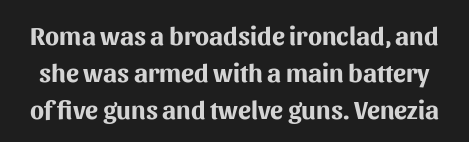
The image shows 26 px bold type, upright; set normal line spacing (1.42x), normal letter spacing, not underlined.
